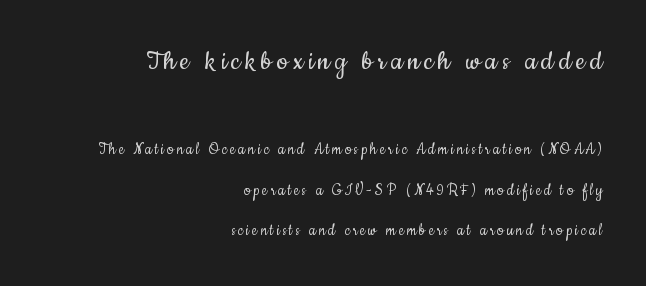
{"serif": "no", "bold": "no", "weight": "regular", "width": "condensed", "stroke_contrast": "low", "x_height": "small", "monospaced": "no", "underline": "no", "align": "right", "line_spacing": "loose", "line_spacing_ratio": 2.26, "larger_block": "first", "size_ratio": 1.72, "glyph_px": 31}
